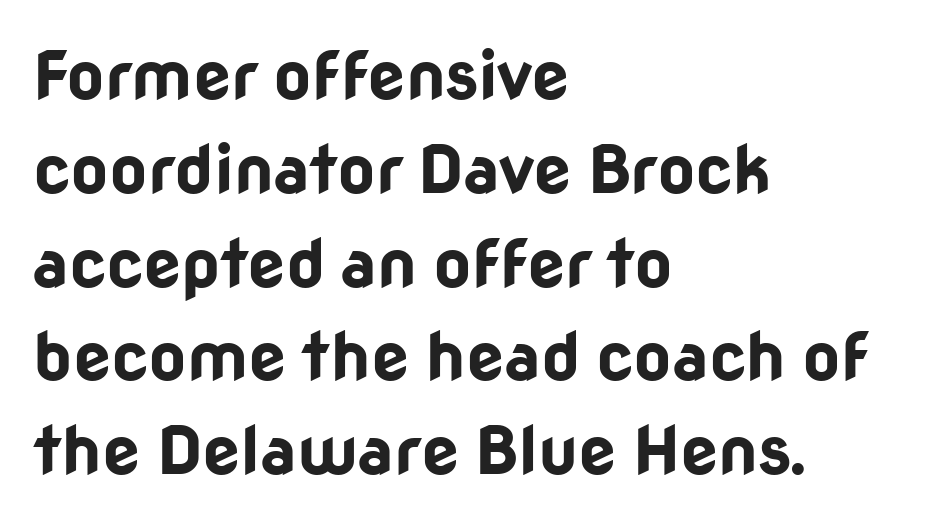
Q: Is the text bold? A: Yes.
Q: Is the text italic (slanted)? A: No, it is upright.
Q: Is the typeface a serif or a sans-serif typeface? A: Sans-serif.
Q: Is the text underlined? A: No.
Q: How is the paragraph aligned? A: Left-aligned.
Q: Is the spacing between letters normal or unusually wide? A: Normal.
Q: Is the spacing between lines tight, normal or loose? A: Normal.
Q: Width (condensed, normal, or wide)? A: Normal.
Q: Stroke contrast? A: Low.
Q: x-height? A: Medium.
Q: Monospaced? A: No.
